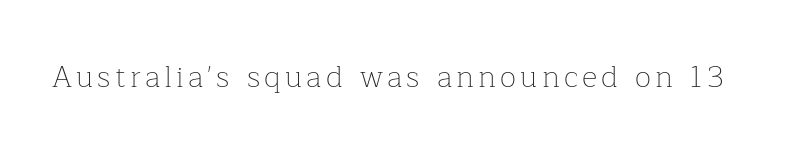
Q: Is the text bold? A: No.
Q: Is the text italic (slanted)? A: No, it is upright.
Q: Is the typeface a serif or a sans-serif typeface? A: Serif.
Q: Is the text underlined? A: No.
Q: Width (condensed, normal, or wide)? A: Normal.
Q: Stroke contrast? A: Low.
Q: x-height? A: Medium.
Q: Monospaced? A: No.
